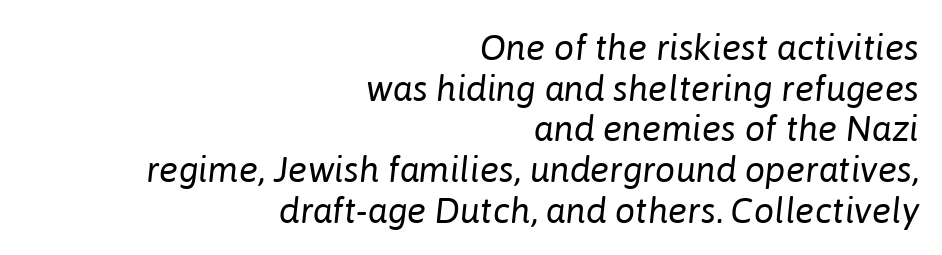
The image shows 36 px regular-weight type, italic (leaning right); set right-aligned, tight line spacing (1.13x), normal letter spacing, not underlined; low stroke contrast and a medium x-height.
